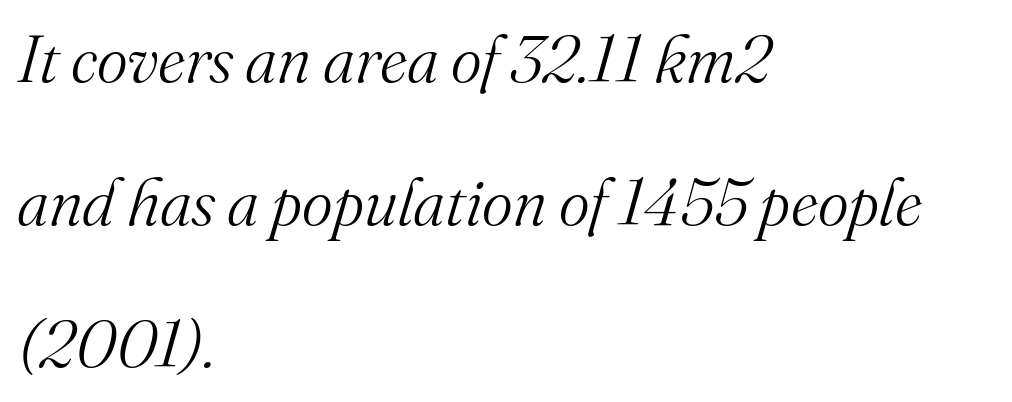
{"serif": "yes", "italic": "yes", "lean": "right", "slant_degrees": 16, "bold": "no", "weight": "light", "width": "normal", "stroke_contrast": "medium", "x_height": "small", "monospaced": "no", "underline": "no", "align": "left", "line_spacing": "loose", "line_spacing_ratio": 2.16, "letter_spacing": "normal", "letter_spacing_em": 0.0, "glyph_px": 66}
